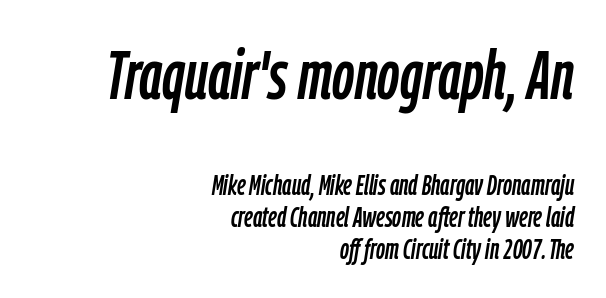
The passage shown is not underscored anywhere. Looks like regular typesetting: each glyph gets only the width it needs. A student would call this right alignment; a typographer would say flush right, rag left. Leading: reduced. In this sample the first text group is rendered at the bigger scale.
